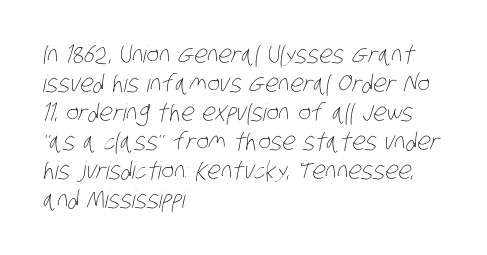
The image shows 24 px text type; set left-aligned, line spacing 1.21x, normal letter spacing, not underlined.
